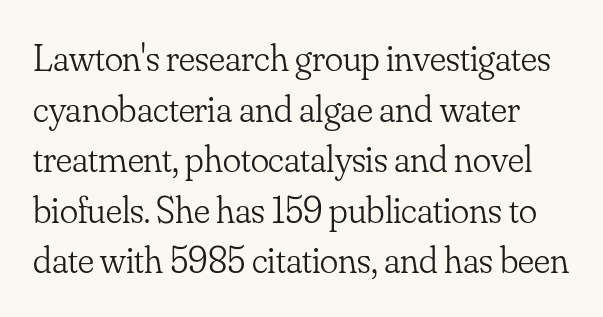
Each stroke keeps to a modest, everyday thickness or less. The specimen reads as upright at a glance. Caption: standard tracking, unaltered. This sample has the flowing, uneven cadence of proportional lettering.
